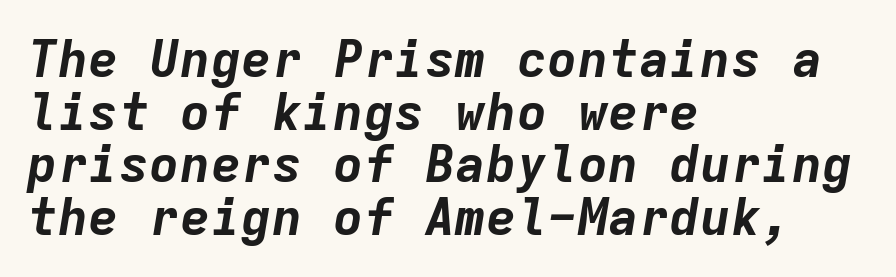
One glance says dense: line gaps are narrower than usual. Where is the straight margin? On the left. Set as a true bold cut, around the 700 mark. Posture: slanted. Has an underline been added? It has not.
